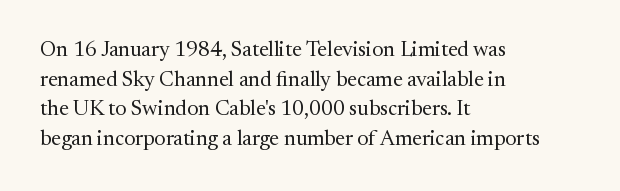
{"italic": "no", "bold": "no", "underline": "no", "align": "left", "line_spacing": "normal", "line_spacing_ratio": 1.41, "letter_spacing": "normal", "letter_spacing_em": 0.0, "glyph_px": 21}
